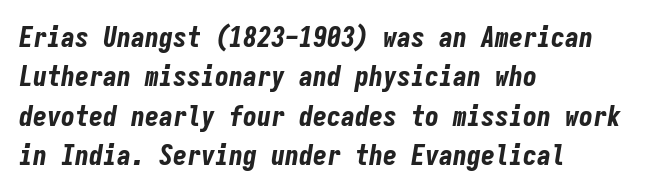
{"italic": "yes", "lean": "right", "slant_degrees": 9, "bold": "yes", "weight": "bold", "width": "condensed", "stroke_contrast": "low", "x_height": "medium", "monospaced": "yes", "underline": "no", "align": "left", "line_spacing": "normal", "line_spacing_ratio": 1.41, "letter_spacing": "normal", "letter_spacing_em": 0.0, "glyph_px": 28}
